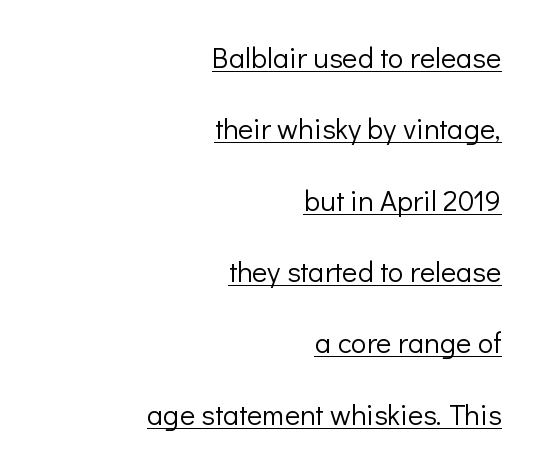
The image shows 29 px light sans-serif type, upright; set right-aligned, loose line spacing (2.46x), normal letter spacing, underlined; low stroke contrast and a medium x-height.
